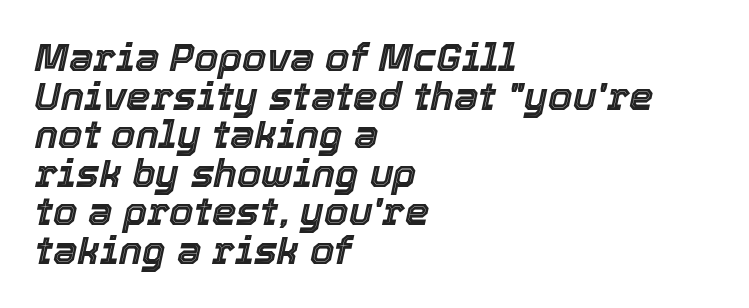
The image shows 39 px text type, italic (leaning right); set left-aligned, tight line spacing (0.99x), normal letter spacing, not underlined; a medium x-height.
